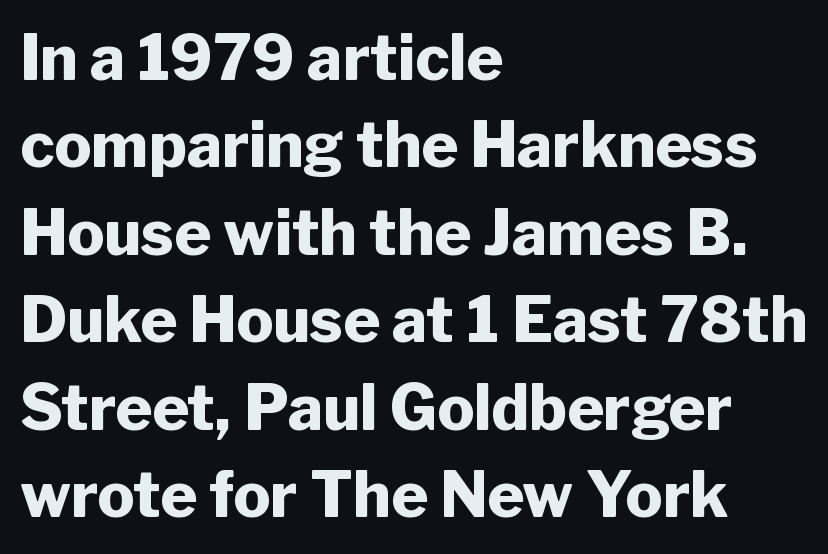
Q: Is the text bold? A: Yes.
Q: Is the text italic (slanted)? A: No, it is upright.
Q: Is the typeface a serif or a sans-serif typeface? A: Sans-serif.
Q: Is the text underlined? A: No.
Q: How is the paragraph aligned? A: Left-aligned.
Q: Is the spacing between letters normal or unusually wide? A: Normal.
Q: Is the spacing between lines tight, normal or loose? A: Normal.
Q: Width (condensed, normal, or wide)? A: Normal.
Q: Stroke contrast? A: Low.
Q: x-height? A: Medium.
Q: Monospaced? A: No.
